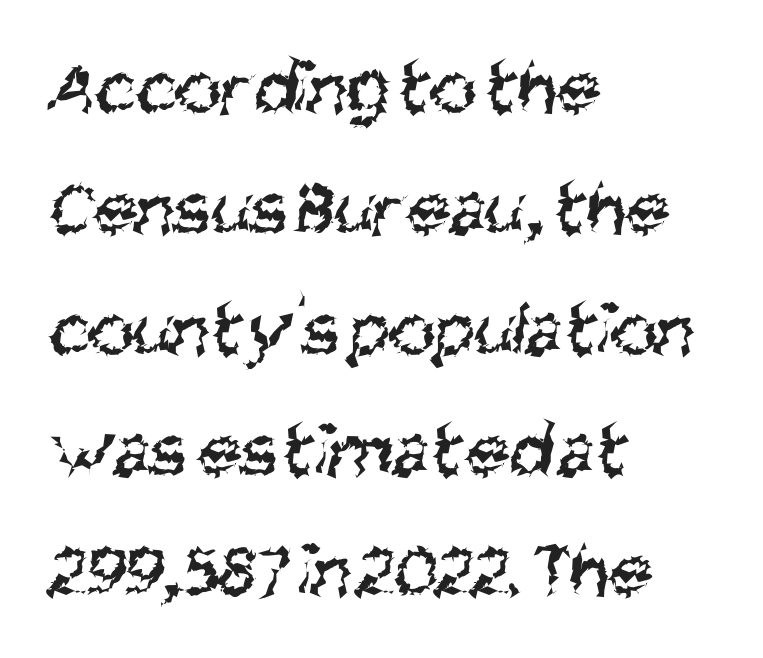
The gap between lines stays unmarked. Left-aligned paragraph, ragged on the right. This rendering leaves character spacing at its baseline value. This is not heavy type; no bold has been used. The rendering uses natural spacing where letterforms have individual widths.
